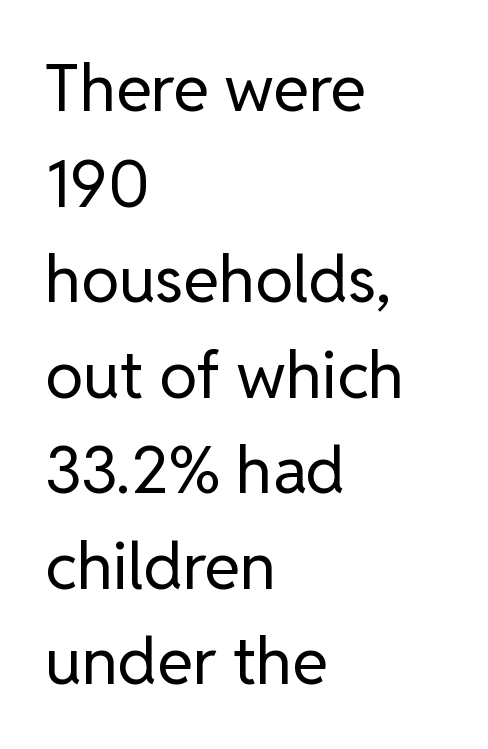
The image shows 65 px regular-weight sans-serif type, upright; set left-aligned, normal line spacing (1.47x), normal letter spacing, not underlined; low stroke contrast and a medium x-height.
